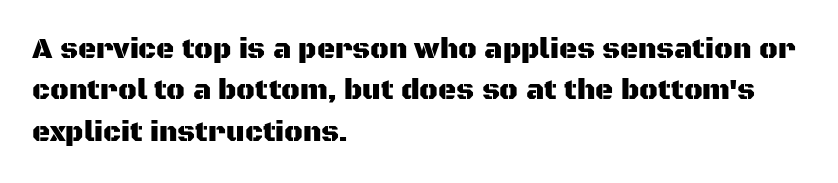
Q: Is the text italic (slanted)? A: No, it is upright.
Q: Is the typeface a serif or a sans-serif typeface? A: Sans-serif.
Q: Is the text underlined? A: No.
Q: How is the paragraph aligned? A: Left-aligned.
Q: Is the spacing between letters normal or unusually wide? A: Normal.
Q: Is the spacing between lines tight, normal or loose? A: Normal.
Q: Width (condensed, normal, or wide)? A: Normal.
Q: Stroke contrast? A: Medium.
Q: x-height? A: Large.
Q: Monospaced? A: No.
